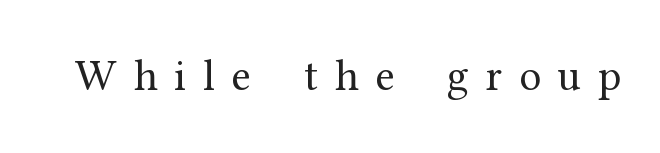
Q: Is the text bold? A: No.
Q: Is the text italic (slanted)? A: No, it is upright.
Q: Is the typeface a serif or a sans-serif typeface? A: Serif.
Q: Is the text underlined? A: No.
Q: Is the spacing between letters normal or unusually wide? A: Unusually wide.
Q: Width (condensed, normal, or wide)? A: Normal.
Q: Stroke contrast? A: Medium.
Q: x-height? A: Medium.
Q: Monospaced? A: No.
